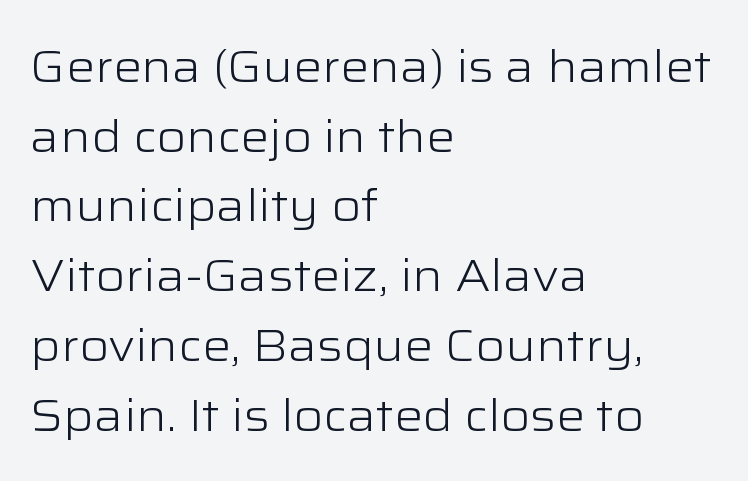
{"serif": "no", "italic": "no", "bold": "no", "weight": "light", "width": "wide", "stroke_contrast": "low", "x_height": "medium", "monospaced": "no", "underline": "no", "align": "left", "line_spacing": "normal", "line_spacing_ratio": 1.55, "letter_spacing": "normal", "letter_spacing_em": 0.0, "glyph_px": 45}
